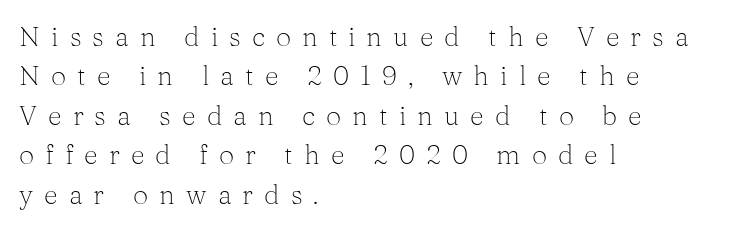
{"italic": "no", "bold": "no", "underline": "no", "align": "left", "line_spacing": "normal", "line_spacing_ratio": 1.46, "letter_spacing": "wide", "letter_spacing_em": 0.41, "glyph_px": 27}
